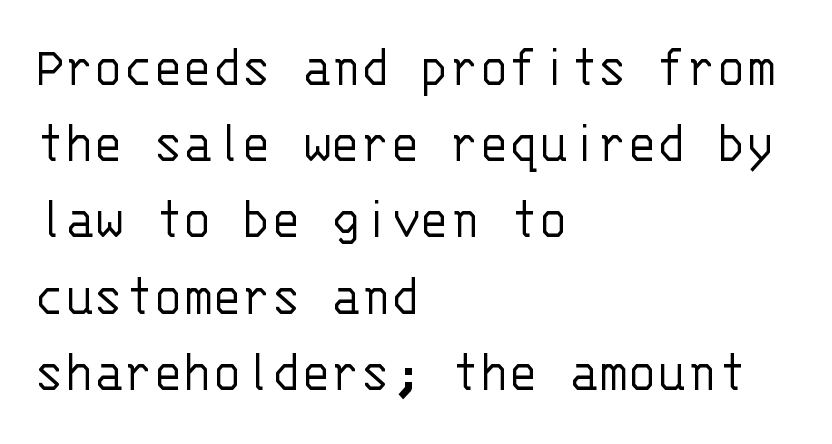
{"serif": "no", "italic": "no", "bold": "no", "weight": "light", "width": "normal", "stroke_contrast": "low", "x_height": "large", "monospaced": "yes", "underline": "no", "align": "left", "line_spacing": "normal", "line_spacing_ratio": 1.25, "letter_spacing": "normal", "letter_spacing_em": 0.0, "glyph_px": 61}
